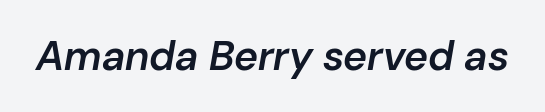
{"italic": "yes", "lean": "right", "slant_degrees": 10, "bold": "semi", "weight": "semibold", "width": "normal", "stroke_contrast": "low", "x_height": "medium", "monospaced": "no", "underline": "no", "letter_spacing": "normal", "letter_spacing_em": 0.0, "glyph_px": 41}
